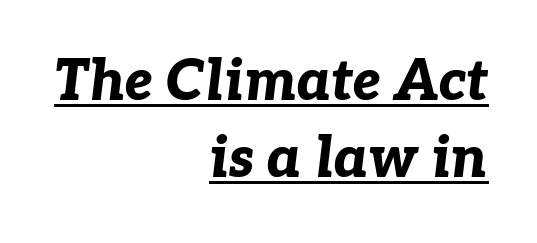
The image shows 56 px bold type, italic (leaning right); set right-aligned, normal line spacing (1.37x), normal letter spacing, underlined; low stroke contrast and a medium x-height.
